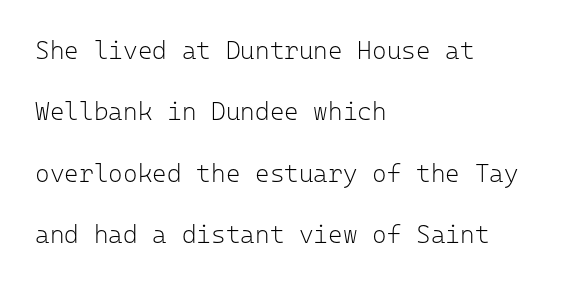
{"italic": "no", "bold": "no", "underline": "no", "align": "left", "line_spacing": "loose", "line_spacing_ratio": 2.46, "letter_spacing": "normal", "letter_spacing_em": 0.0, "glyph_px": 25}
